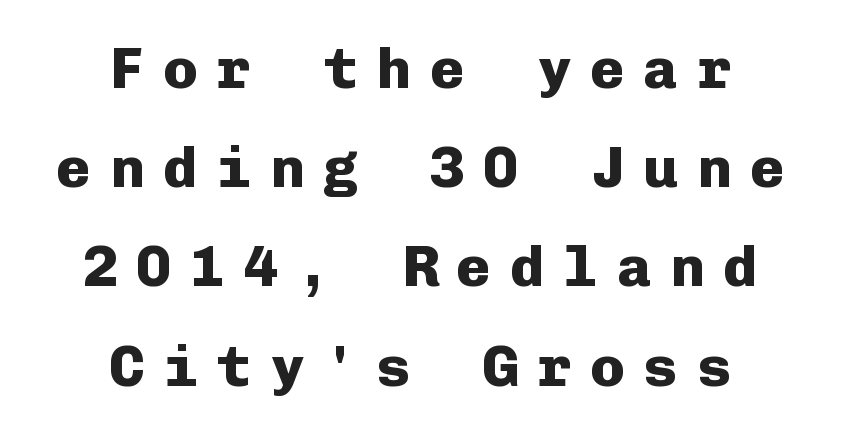
The typesetter chose a symmetrical, centered arrangement here. Monospaced: the letters line up in strict vertical columns. This rendering features lettering with no underline. Characters remain perfectly vertical along every line.
